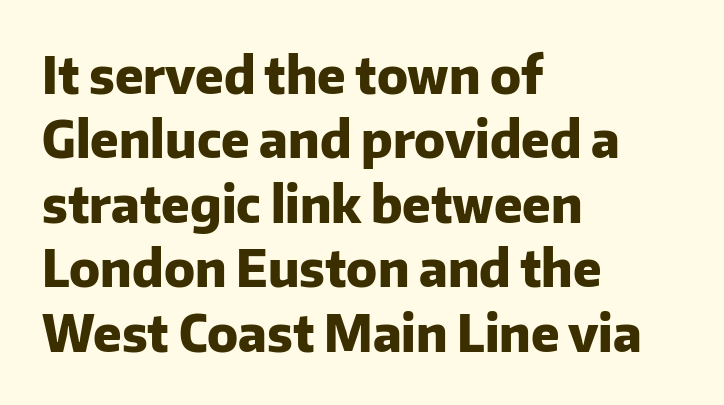
{"serif": "no", "italic": "no", "bold": "yes", "weight": "heavy", "width": "normal", "stroke_contrast": "low", "x_height": "medium", "monospaced": "no", "underline": "no", "align": "left", "line_spacing": "normal", "line_spacing_ratio": 1.29, "letter_spacing": "normal", "letter_spacing_em": 0.0, "glyph_px": 50}
